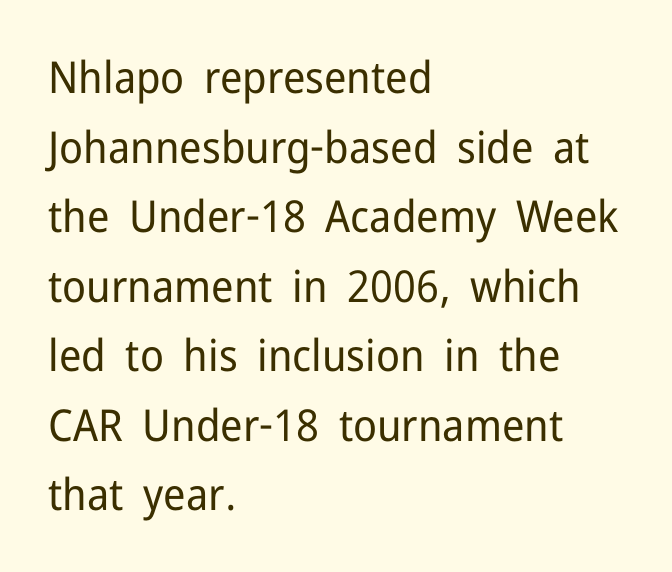
It's the straight-up-and-down kind of type. Examine the stroke ends and you'll find no serifs. Just letters on the line, the space beneath them empty. These lines keep a tight, regular rhythm from letter to letter.
